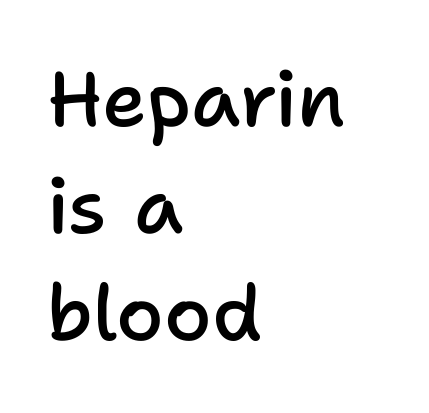
Q: Is the text bold? A: Semi-bold.
Q: Is the text italic (slanted)? A: No, it is upright.
Q: Is the typeface a serif or a sans-serif typeface? A: Sans-serif.
Q: Is the text underlined? A: No.
Q: How is the paragraph aligned? A: Left-aligned.
Q: Is the spacing between letters normal or unusually wide? A: Normal.
Q: Is the spacing between lines tight, normal or loose? A: Normal.
Q: Width (condensed, normal, or wide)? A: Normal.
Q: Stroke contrast? A: Low.
Q: x-height? A: Medium.
Q: Monospaced? A: No.
